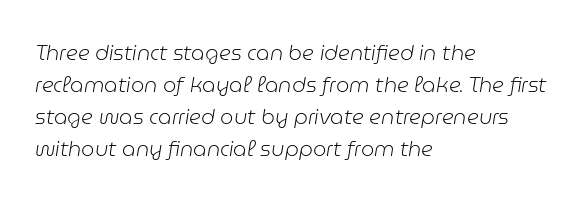
Q: Is the text bold? A: No.
Q: Is the text italic (slanted)? A: Yes, it leans right by about 9 degrees.
Q: Is the text underlined? A: No.
Q: How is the paragraph aligned? A: Left-aligned.
Q: Is the spacing between letters normal or unusually wide? A: Normal.
Q: Is the spacing between lines tight, normal or loose? A: Normal.
